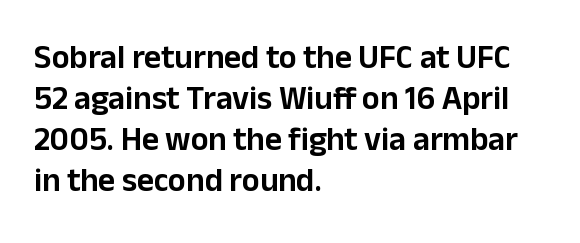
{"serif": "no", "italic": "no", "width": "normal", "stroke_contrast": "low", "x_height": "medium", "monospaced": "no", "underline": "no", "align": "left", "line_spacing_ratio": 1.24, "letter_spacing": "normal", "letter_spacing_em": 0.0, "glyph_px": 33}
